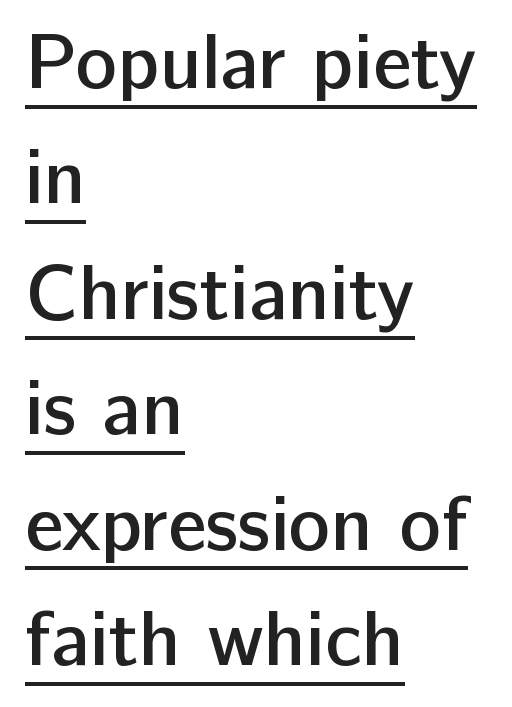
{"serif": "no", "italic": "no", "bold": "semi", "weight": "semibold", "width": "normal", "stroke_contrast": "low", "x_height": "medium", "monospaced": "no", "underline": "yes", "align": "left", "line_spacing": "normal", "line_spacing_ratio": 1.48, "letter_spacing": "normal", "letter_spacing_em": 0.0, "glyph_px": 78}
